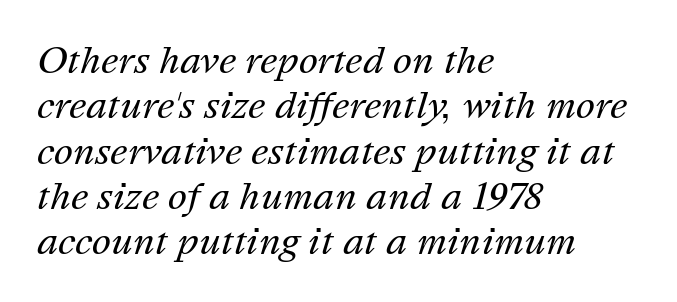
An italicized treatment has been applied to the whole sample. Standard letterfit; no display-style spreading of the glyphs. The passage shown is typed in a proportional face where columns would drift. Vertically, the passage feels balanced, rows spaced as you'd expect.
